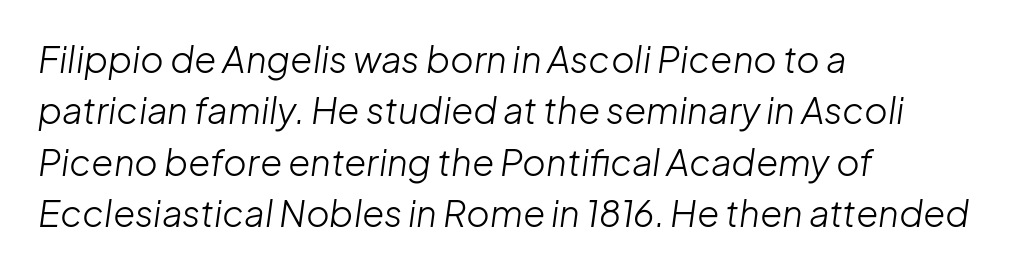
{"italic": "yes", "lean": "right", "slant_degrees": 8, "bold": "no", "weight": "light", "width": "normal", "stroke_contrast": "low", "x_height": "medium", "monospaced": "no", "underline": "no", "align": "left", "line_spacing": "normal", "line_spacing_ratio": 1.43, "letter_spacing": "normal", "letter_spacing_em": 0.0, "glyph_px": 36}
